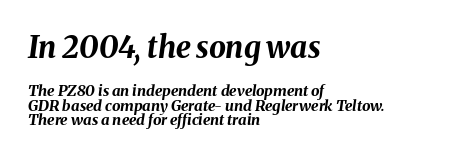
The face used here is proportionally spaced, like ordinary book or web type. Large over small — that's the arrangement of the two blocks here. Plenty of ink on the page — the face is bold. Horizontal alignment here is leftward, the default for most running prose. This sample uses an oblique cut, with every glyph tilted off the vertical. Closely set lines give the paragraph a compact silhouette.
